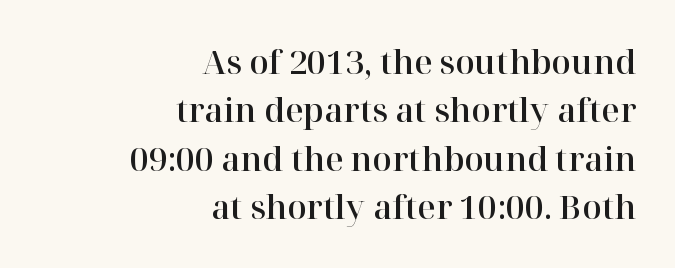
{"serif": "yes", "italic": "no", "width": "normal", "stroke_contrast": "high", "x_height": "medium", "monospaced": "no", "underline": "no", "align": "right", "line_spacing": "normal", "line_spacing_ratio": 1.51, "letter_spacing": "normal", "letter_spacing_em": 0.0, "glyph_px": 32}
